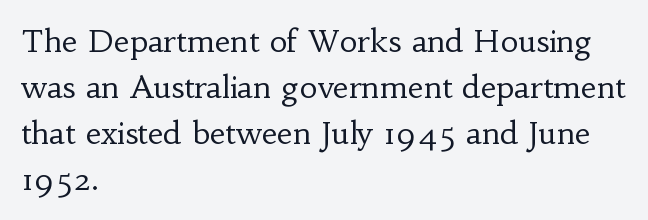
The font sits on the lighter half of the weight spectrum, regular included. The type is set solid horizontally, with unmodified tracking. The vertical gap from one line to the next is medium. The area under the type is left untouched.
